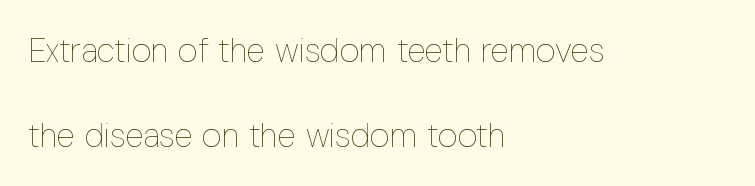
The image shows 34 px thin, condensed type, upright; set left-aligned, loose line spacing (2.49x), normal letter spacing, not underlined; low stroke contrast and a medium x-height.
